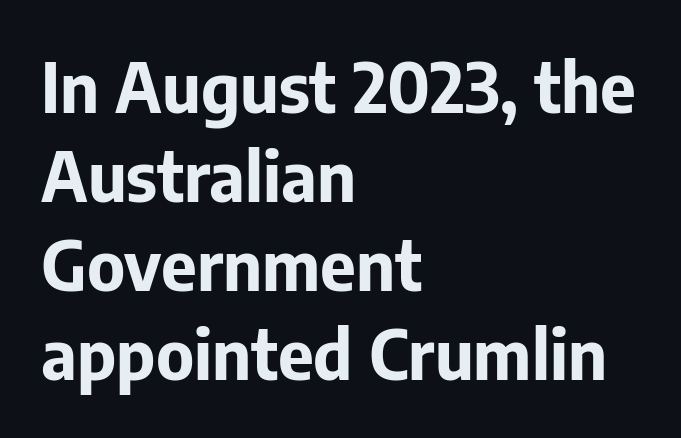
The image shows 69 px bold sans-serif type, upright; set left-aligned, normal line spacing (1.29x), normal letter spacing, not underlined; low stroke contrast and a medium x-height.
